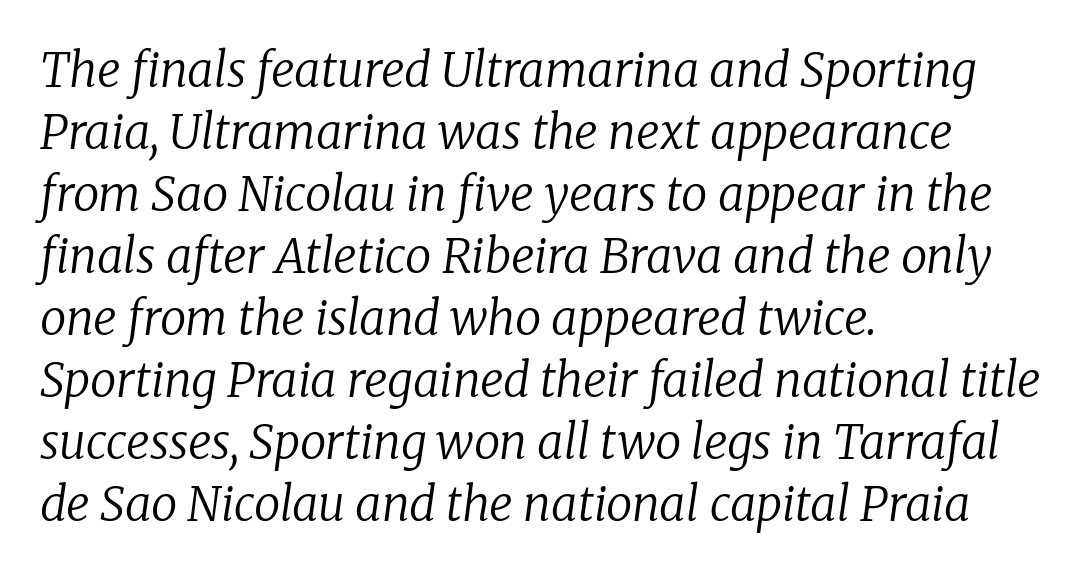
The image shows 47 px regular-weight serif type, italic (leaning right); set left-aligned, normal line spacing (1.32x), normal letter spacing, not underlined; low stroke contrast and a medium x-height.
